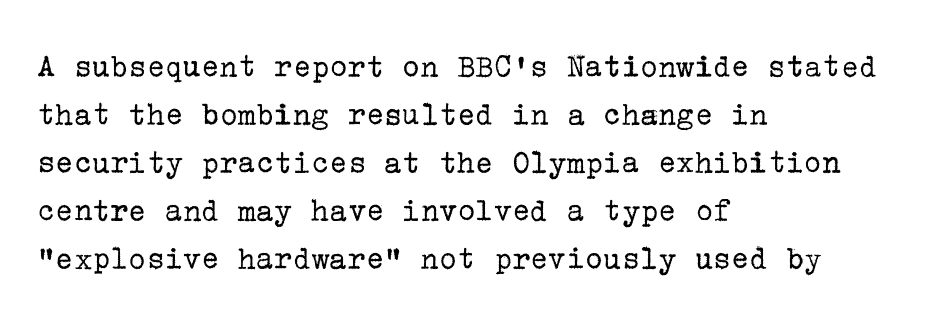
The image shows 34 px regular-weight serif type, upright; set left-aligned, normal line spacing (1.41x), normal letter spacing, not underlined; low stroke contrast and a medium x-height.
